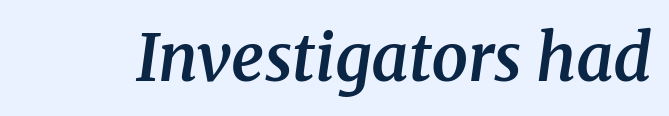
The letters are slanted; this is an italic face. Does the weight exceed regular? Yes, but only to semibold. Yep, those are serifs on the letters. This sample has the flowing, uneven cadence of proportional lettering. The gap between lines stays unmarked.
